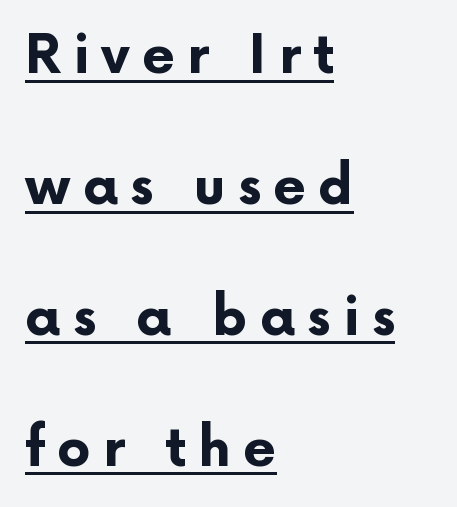
{"serif": "no", "italic": "no", "bold": "yes", "weight": "bold", "width": "normal", "stroke_contrast": "low", "x_height": "medium", "monospaced": "no", "underline": "yes", "align": "left", "line_spacing": "loose", "line_spacing_ratio": 2.47, "letter_spacing": "wide", "letter_spacing_em": 0.23, "glyph_px": 53}
